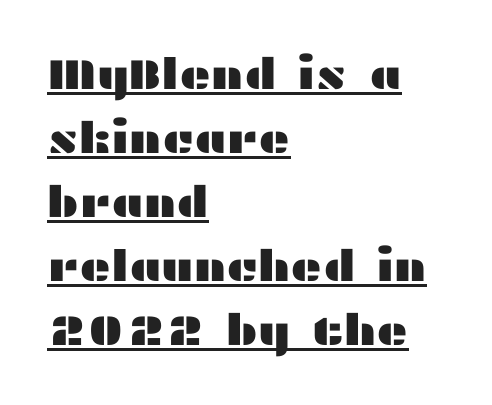
{"serif": "no", "italic": "no", "width": "wide", "stroke_contrast": "medium", "x_height": "medium", "monospaced": "no", "underline": "yes", "align": "left", "line_spacing": "normal", "line_spacing_ratio": 1.49, "letter_spacing": "normal", "letter_spacing_em": 0.0, "glyph_px": 43}
